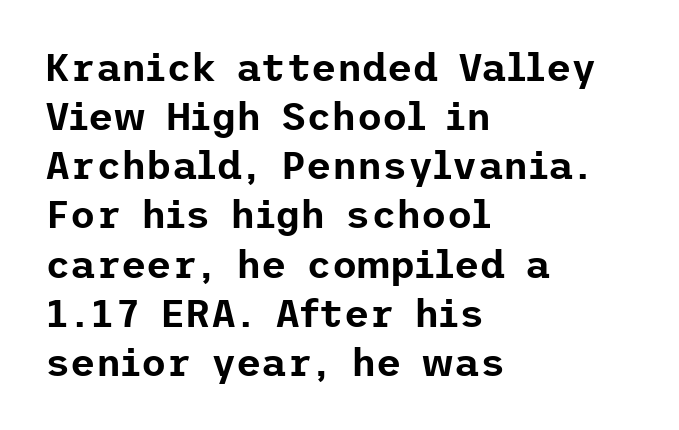
Type without underlining. The paragraph has a hard left edge and a soft right edge. The lettering stays uniformly vertical, giving the passage a roman look. How are the letters spaced? Ordinarily, with no added tracking. These lines sit exactly where default settings would place them. The designer went with a sans here, leaving each stem footless.
